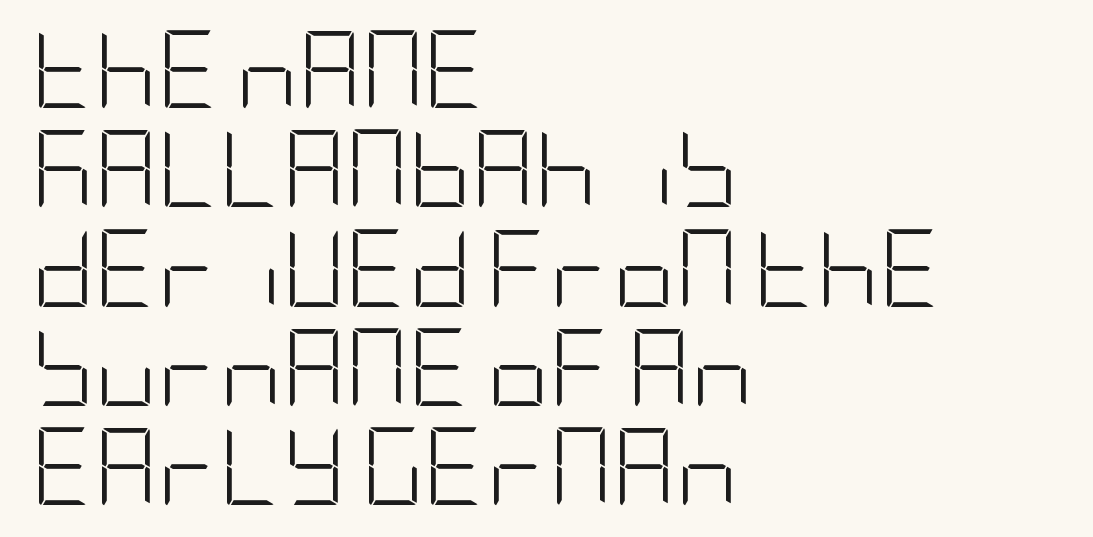
{"serif": "no", "italic": "no", "bold": "no", "weight": "light", "width": "condensed", "stroke_contrast": "low", "x_height": "large", "underline": "no", "align": "left", "line_spacing": "normal", "line_spacing_ratio": 1.29, "letter_spacing": "normal", "letter_spacing_em": 0.0, "glyph_px": 77}
